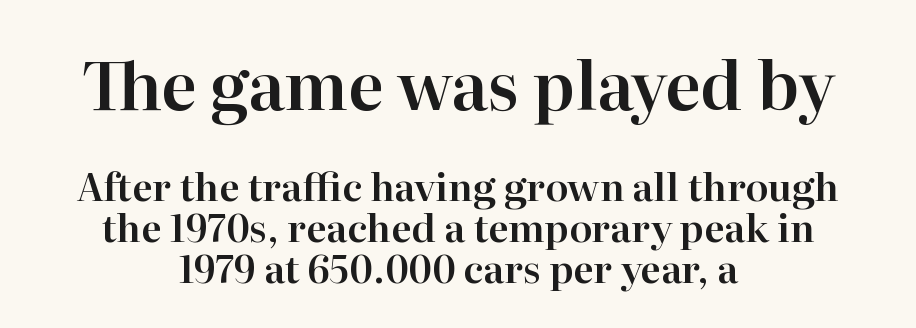
Honestly, the rows look squashed on top of each other. The letters in the upper block stand taller than those in the block below. The rendering shows small feet on the letterforms — a serif design. Letters rest on an invisible, unmarked baseline. Every stem runs plumb, perpendicular to the baseline. Characters follow at the spacing the type designer built in.
